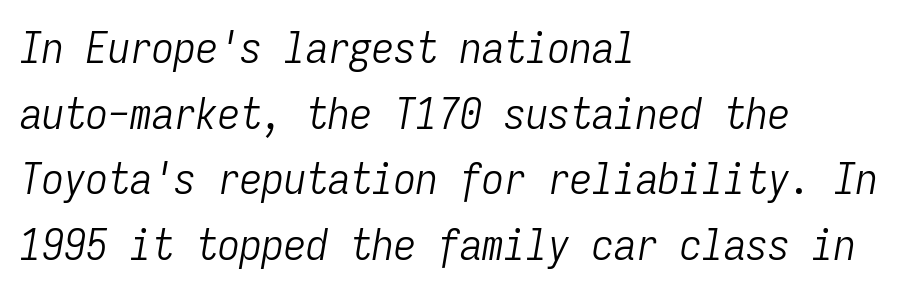
{"italic": "yes", "lean": "right", "slant_degrees": 9, "bold": "no", "weight": "light", "width": "condensed", "stroke_contrast": "low", "x_height": "medium", "monospaced": "yes", "underline": "no", "align": "left", "line_spacing": "normal", "line_spacing_ratio": 1.49, "letter_spacing": "normal", "letter_spacing_em": 0.0, "glyph_px": 44}
